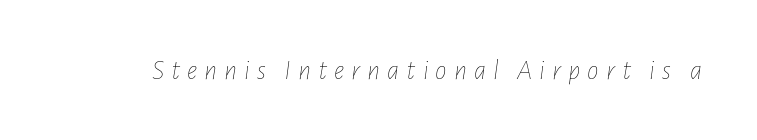
Q: Is the text bold? A: No.
Q: Is the text italic (slanted)? A: Yes, it leans right by about 7 degrees.
Q: Is the text underlined? A: No.
Q: Is the spacing between letters normal or unusually wide? A: Unusually wide.
Q: Width (condensed, normal, or wide)? A: Condensed.
Q: Stroke contrast? A: Low.
Q: x-height? A: Medium.
Q: Monospaced? A: No.
